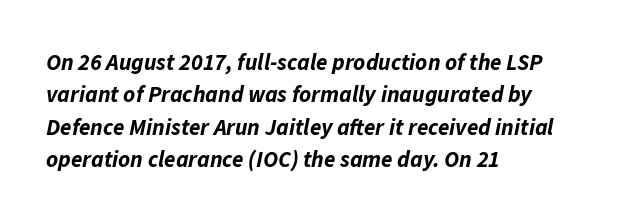
Emphasis-style slanted type is in use. The rendering uses a moderate line-height, typical for paragraphs. Bare-footed words on every line. Where is the straight margin? On the left.
